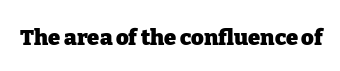
{"italic": "no", "bold": "yes", "underline": "no", "letter_spacing": "normal", "letter_spacing_em": 0.0, "glyph_px": 22}
